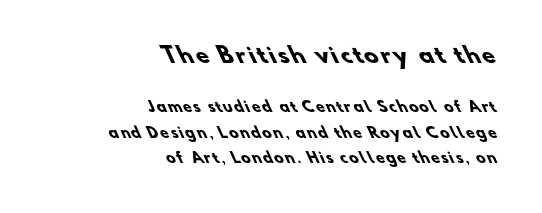
{"bold": "yes", "underline": "no", "align": "right", "line_spacing_ratio": 1.83, "larger_block": "first", "size_ratio": 1.5, "glyph_px": 21}
